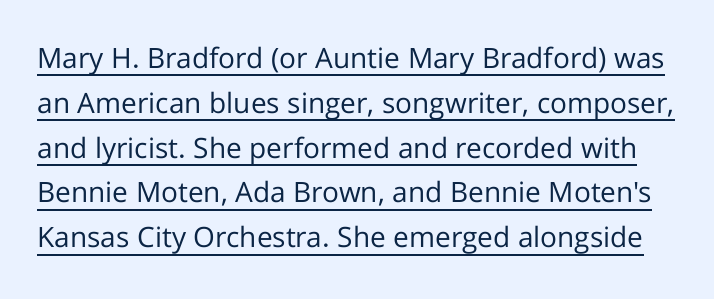
{"serif": "no", "italic": "no", "bold": "no", "weight": "regular", "width": "normal", "stroke_contrast": "low", "x_height": "medium", "monospaced": "no", "underline": "yes", "line_spacing": "normal", "line_spacing_ratio": 1.6, "letter_spacing": "normal", "letter_spacing_em": 0.0, "glyph_px": 28}
